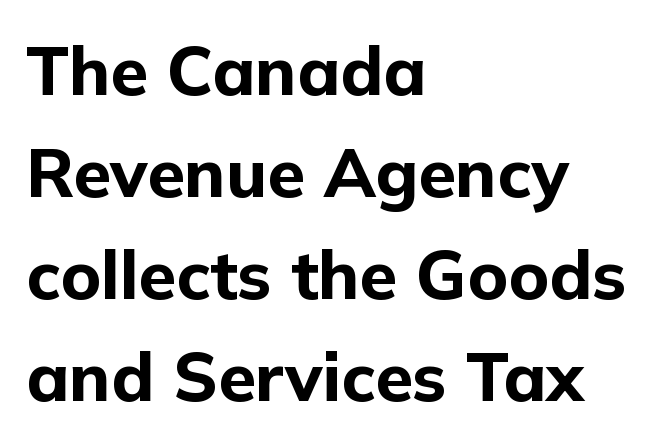
Q: Is the text bold? A: Yes.
Q: Is the text italic (slanted)? A: No, it is upright.
Q: Is the typeface a serif or a sans-serif typeface? A: Sans-serif.
Q: Is the text underlined? A: No.
Q: How is the paragraph aligned? A: Left-aligned.
Q: Is the spacing between letters normal or unusually wide? A: Normal.
Q: Is the spacing between lines tight, normal or loose? A: Normal.
Q: Width (condensed, normal, or wide)? A: Normal.
Q: Stroke contrast? A: Low.
Q: x-height? A: Medium.
Q: Monospaced? A: No.
